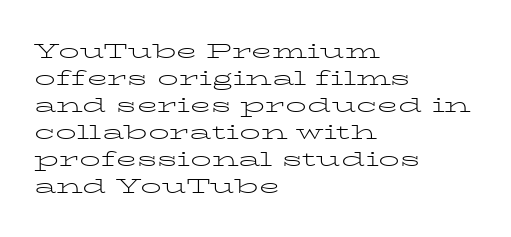
The passage shown is not underscored anywhere. Summary of vertical rhythm: regular, with standard interline spacing. The rag falls on the right side of this text block. Notice how the stems are strictly vertical — no italics here. Vertical stems look standard width or narrower in stroke.
